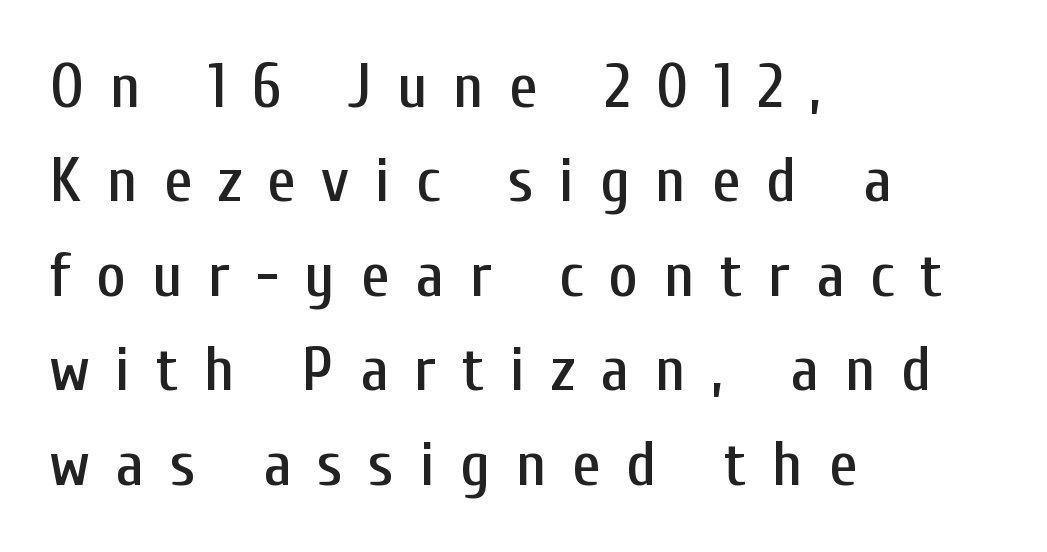
Descender tails drop into unmarked territory. Does the leading feel generous? No, just average. Think of a printed novel: that variable character pitch is what you see here. Typeset ragged right — the left edge is the straight one. If you drew a line through each stem, it would be perfectly vertical.
